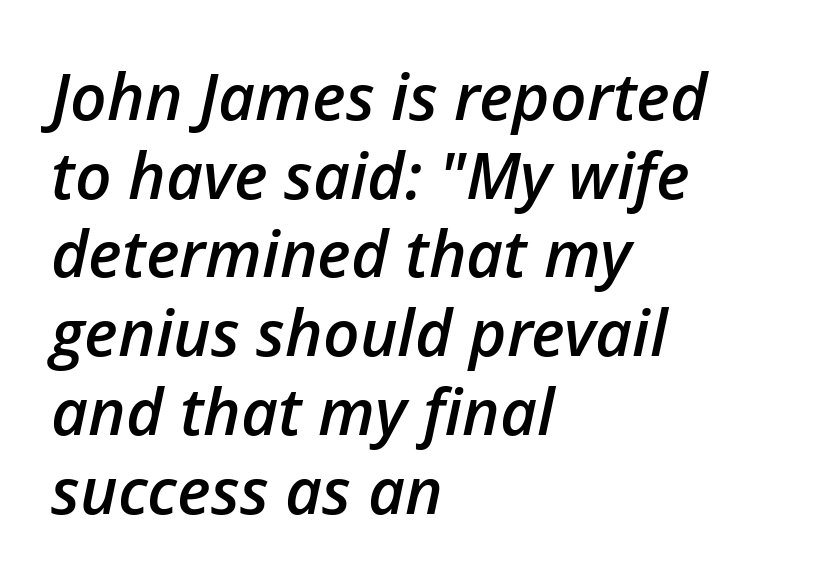
The typesetter chose a ragged-right arrangement here. You could not count columns in this text — the font is proportionally spaced. Any mark beneath the type? The region is blank. An italicized treatment has been applied to the whole sample. The horizontal fit of the characters is conventional and even.
